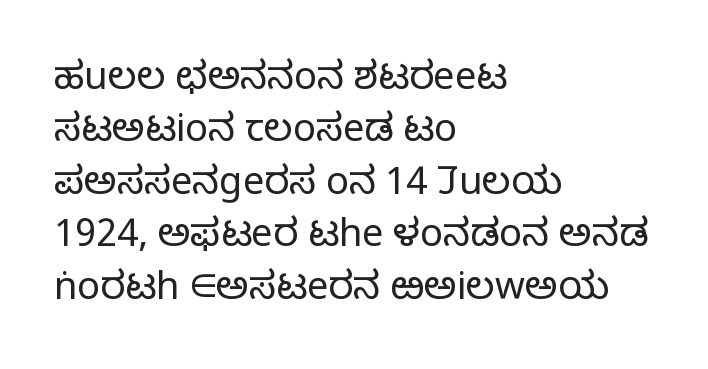
{"serif": "no", "italic": "no", "bold": "no", "weight": "light", "width": "normal", "stroke_contrast": "low", "x_height": "medium", "monospaced": "no", "underline": "no", "align": "left", "line_spacing": "normal", "line_spacing_ratio": 1.38, "letter_spacing": "normal", "letter_spacing_em": 0.0, "glyph_px": 38}
